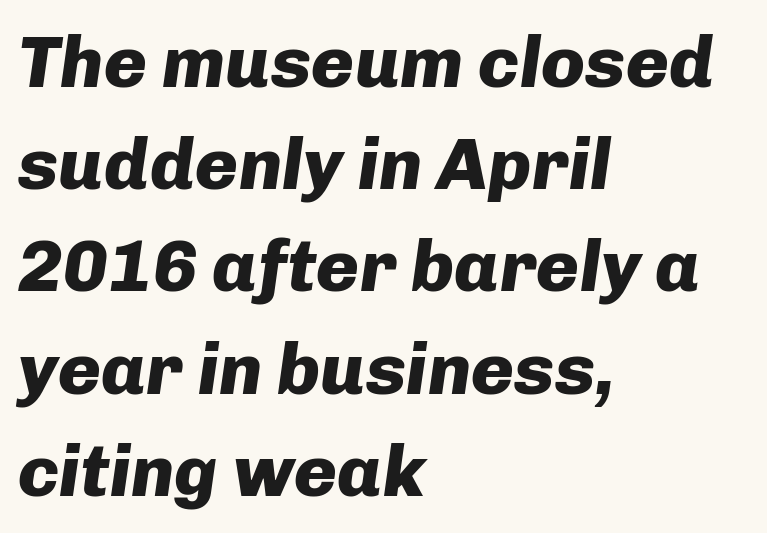
{"italic": "yes", "lean": "right", "slant_degrees": 8, "bold": "yes", "weight": "heavy", "width": "normal", "stroke_contrast": "low", "x_height": "medium", "monospaced": "no", "underline": "no", "align": "left", "line_spacing": "normal", "line_spacing_ratio": 1.4, "letter_spacing": "normal", "letter_spacing_em": 0.0, "glyph_px": 73}
